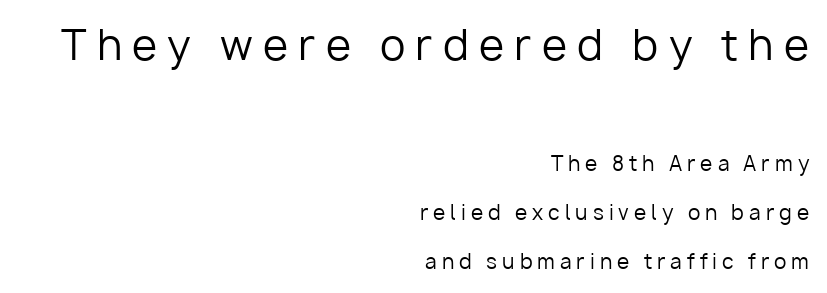
{"serif": "no", "italic": "no", "bold": "no", "weight": "regular", "width": "normal", "stroke_contrast": "low", "x_height": "medium", "monospaced": "no", "underline": "no", "align": "right", "line_spacing": "loose", "line_spacing_ratio": 2.43, "letter_spacing": "wide", "letter_spacing_em": 0.25, "larger_block": "first", "size_ratio": 2.05, "glyph_px": 41}
